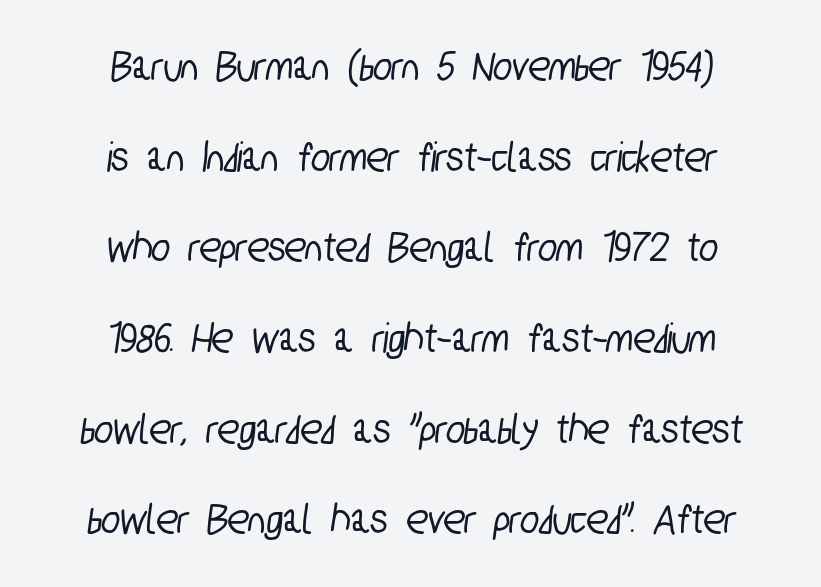
{"serif": "no", "width": "condensed", "stroke_contrast": "low", "x_height": "medium", "monospaced": "no", "underline": "no", "align": "center", "line_spacing": "loose", "line_spacing_ratio": 2.06, "letter_spacing": "normal", "letter_spacing_em": 0.0, "glyph_px": 44}
